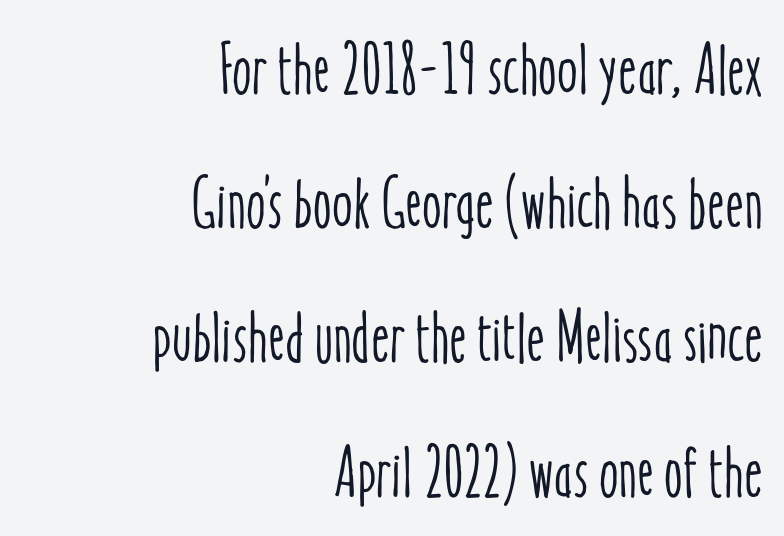
The image shows 71 px condensed type, upright; set right-aligned, line spacing 1.89x, normal letter spacing, not underlined; low stroke contrast and a medium x-height.
